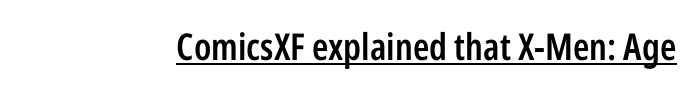
{"serif": "no", "italic": "no", "bold": "semi", "weight": "semibold", "width": "condensed", "stroke_contrast": "low", "x_height": "medium", "monospaced": "no", "underline": "yes", "letter_spacing": "normal", "letter_spacing_em": 0.0, "glyph_px": 37}
